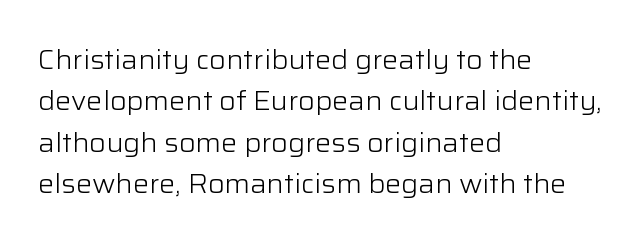
In terms of leading, this rendering sits right in the middle. The lettering stays uniformly vertical, giving the passage a roman look. Decoration check: the copy has no underline. The passage shown is not bold in any degree. How are the letters spaced? Ordinarily, with no added tracking.
